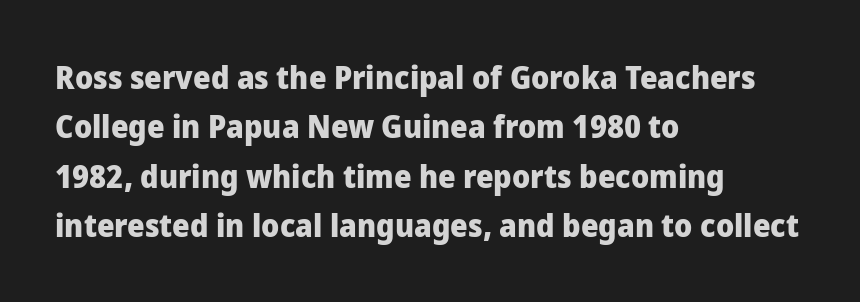
{"serif": "no", "italic": "no", "bold": "yes", "weight": "heavy", "width": "normal", "stroke_contrast": "low", "x_height": "medium", "monospaced": "no", "underline": "no", "align": "left", "line_spacing": "normal", "line_spacing_ratio": 1.59, "letter_spacing": "normal", "letter_spacing_em": 0.0, "glyph_px": 31}
